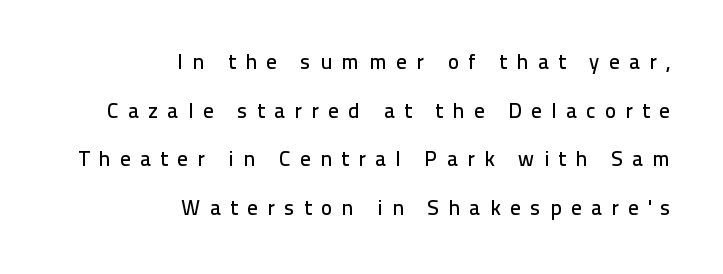
The image shows 21 px text type, upright; set right-aligned, loose line spacing (2.31x), unusually wide letter spacing (+0.45 em), not underlined.
